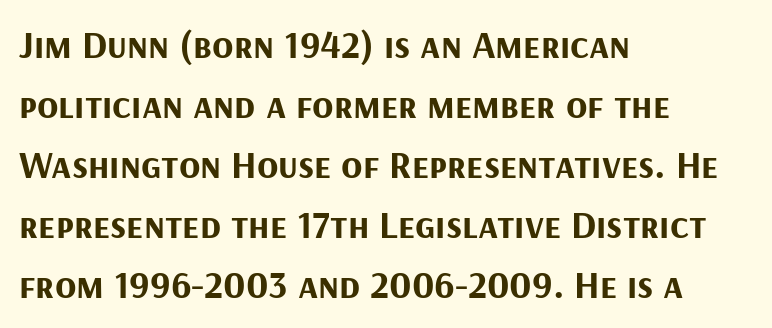
The image shows 39 px bold sans-serif type, upright; set left-aligned, normal line spacing (1.54x), normal letter spacing, not underlined; medium stroke contrast and a medium x-height.
